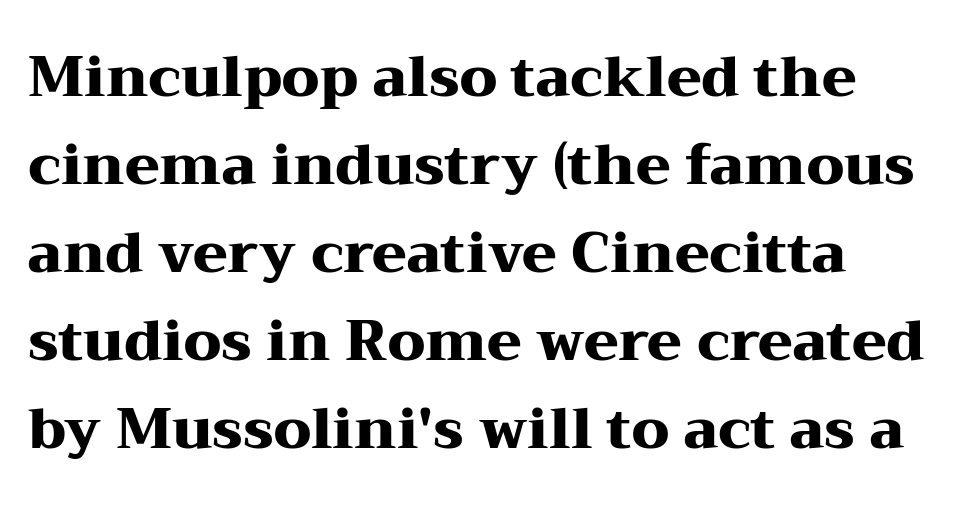
{"serif": "yes", "italic": "no", "bold": "yes", "weight": "heavy", "width": "wide", "stroke_contrast": "medium", "x_height": "medium", "monospaced": "no", "underline": "no", "line_spacing": "normal", "line_spacing_ratio": 1.57, "letter_spacing": "normal", "letter_spacing_em": 0.0, "glyph_px": 56}
